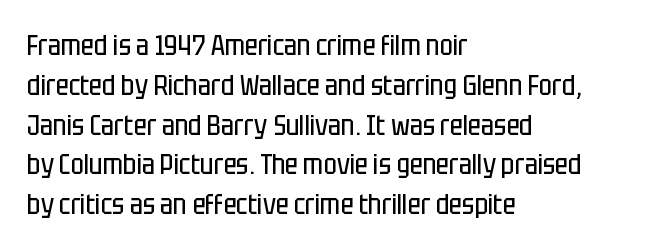
Rows of type keep a routine distance in the vertical direction. A clean baseline with only descenders dipping below it. Compared with a typical body face, this is equally light or lighter still. Each letter keeps its own natural width here, so spacing adapts to shape. You could call the tracking neutral — neither tight nor loose. Observe the absence of serifs on each vertical stroke in this sample.
